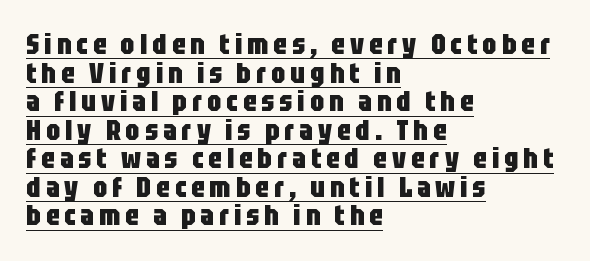
{"serif": "no", "italic": "no", "bold": "yes", "weight": "heavy", "width": "condensed", "stroke_contrast": "low", "x_height": "large", "monospaced": "no", "underline": "yes", "align": "left", "line_spacing": "tight", "line_spacing_ratio": 1.02, "glyph_px": 28}
